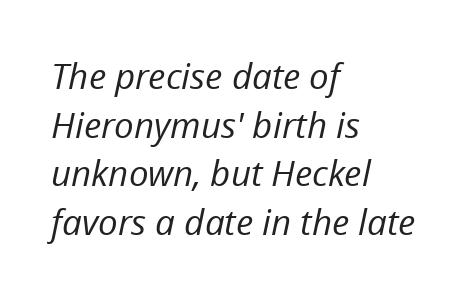
Q: Is the text bold? A: No.
Q: Is the text italic (slanted)? A: Yes, it leans right by about 12 degrees.
Q: Is the text underlined? A: No.
Q: How is the paragraph aligned? A: Left-aligned.
Q: Is the spacing between letters normal or unusually wide? A: Normal.
Q: Is the spacing between lines tight, normal or loose? A: Normal.
Q: Width (condensed, normal, or wide)? A: Normal.
Q: Stroke contrast? A: Low.
Q: x-height? A: Medium.
Q: Monospaced? A: No.
